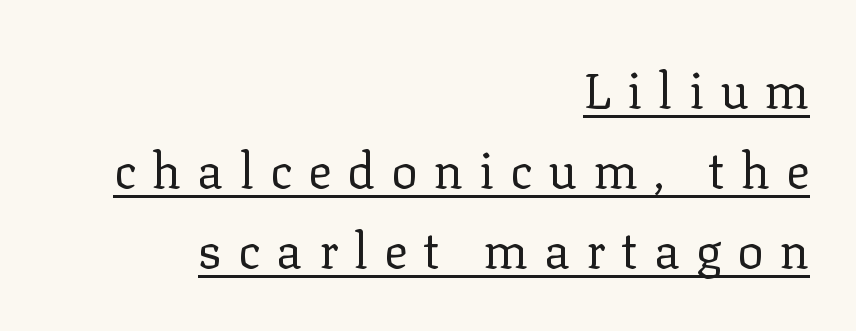
{"serif": "yes", "italic": "no", "bold": "no", "weight": "regular", "width": "normal", "stroke_contrast": "low", "x_height": "medium", "monospaced": "no", "underline": "yes", "align": "right", "line_spacing": "normal", "line_spacing_ratio": 1.63, "letter_spacing": "wide", "letter_spacing_em": 0.33, "glyph_px": 49}
